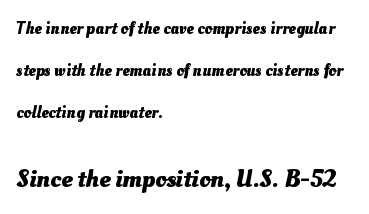
Q: Is the text bold? A: Yes.
Q: Is the text underlined? A: No.
Q: How is the paragraph aligned? A: Left-aligned.
Q: Is the spacing between letters normal or unusually wide? A: Normal.
Q: Is the spacing between lines tight, normal or loose? A: Loose.
Q: Which block of text is set in a larger size, the first (top) or the second (bottom)? A: The second (bottom) one.
